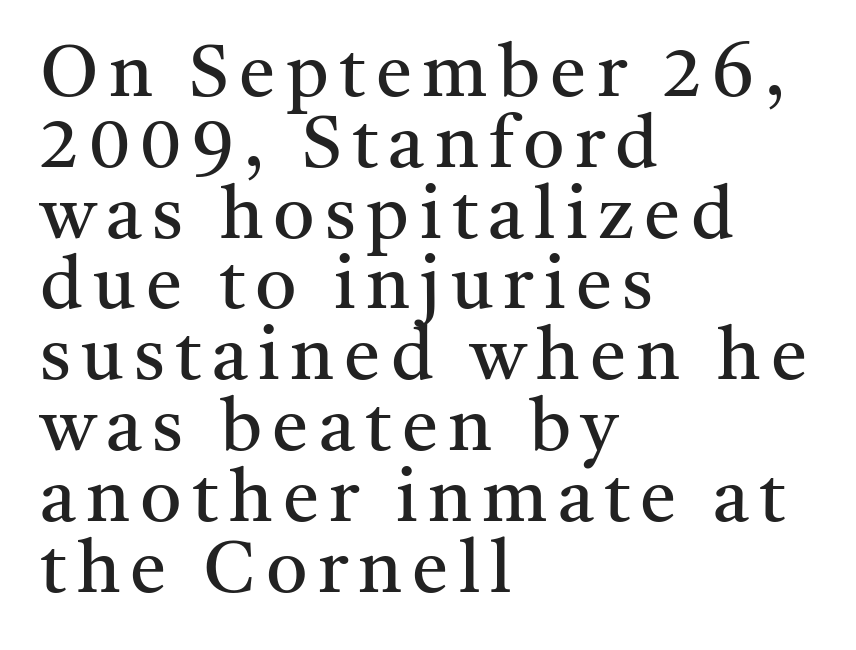
Q: Is the text bold? A: No.
Q: Is the text italic (slanted)? A: No, it is upright.
Q: Is the typeface a serif or a sans-serif typeface? A: Serif.
Q: Is the text underlined? A: No.
Q: How is the paragraph aligned? A: Left-aligned.
Q: Is the spacing between lines tight, normal or loose? A: Tight.
Q: Width (condensed, normal, or wide)? A: Normal.
Q: Stroke contrast? A: Medium.
Q: x-height? A: Medium.
Q: Monospaced? A: No.
